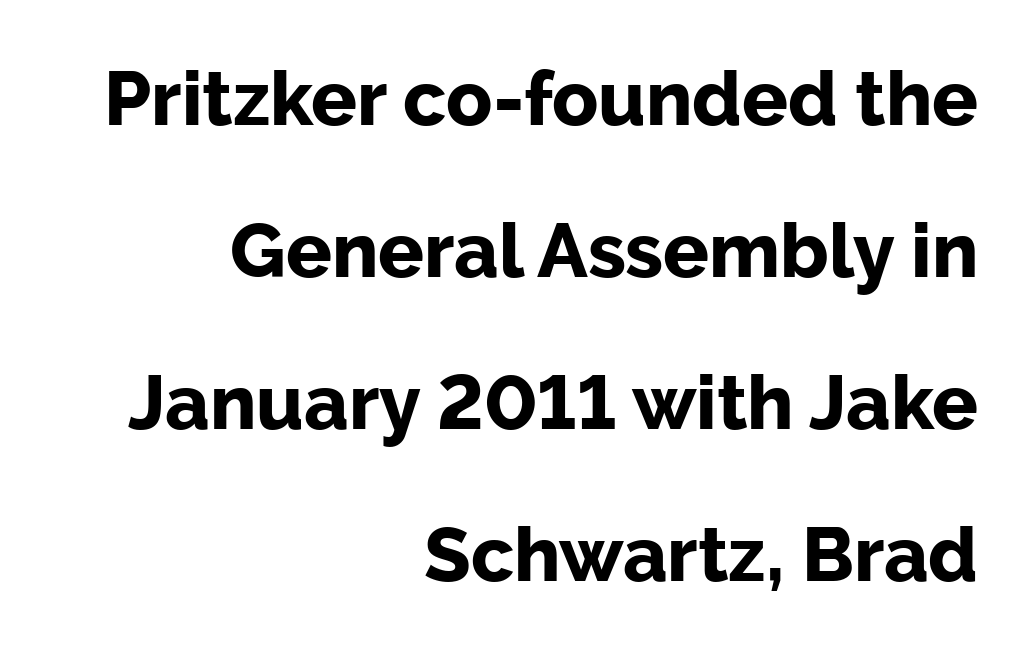
Q: Is the text bold? A: Yes.
Q: Is the text italic (slanted)? A: No, it is upright.
Q: Is the typeface a serif or a sans-serif typeface? A: Sans-serif.
Q: Is the text underlined? A: No.
Q: How is the paragraph aligned? A: Right-aligned.
Q: Is the spacing between letters normal or unusually wide? A: Normal.
Q: Is the spacing between lines tight, normal or loose? A: Loose.
Q: Width (condensed, normal, or wide)? A: Normal.
Q: Stroke contrast? A: Low.
Q: x-height? A: Medium.
Q: Monospaced? A: No.
